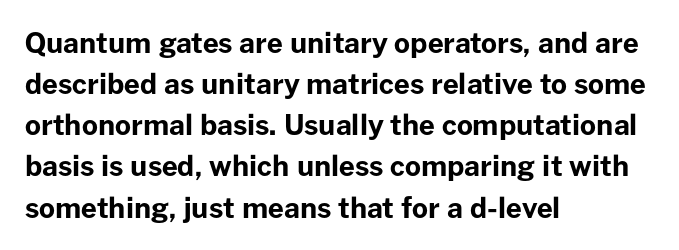
Q: Is the text bold? A: Yes.
Q: Is the text italic (slanted)? A: No, it is upright.
Q: Is the typeface a serif or a sans-serif typeface? A: Sans-serif.
Q: Is the text underlined? A: No.
Q: How is the paragraph aligned? A: Left-aligned.
Q: Is the spacing between letters normal or unusually wide? A: Normal.
Q: Is the spacing between lines tight, normal or loose? A: Normal.
Q: Width (condensed, normal, or wide)? A: Normal.
Q: Stroke contrast? A: Low.
Q: x-height? A: Medium.
Q: Monospaced? A: No.
